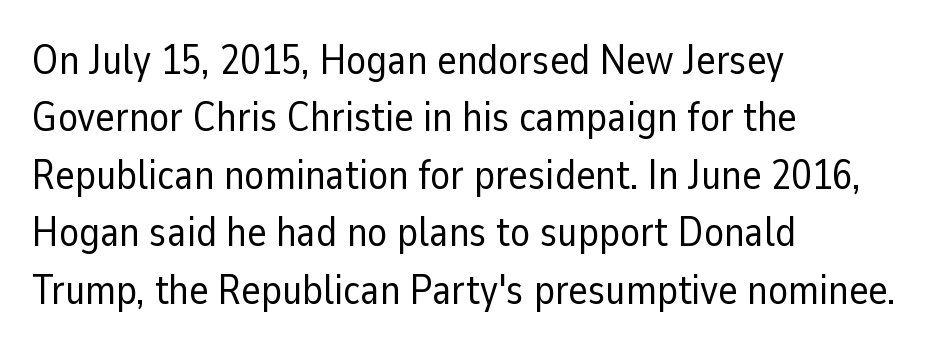
Vertical stems look standard width or narrower in stroke. The letters carry no serifs — their stems end cleanly without finishing strokes. Type without underlining. The lines are quadded left. Tracking here is standard; glyphs follow each other at the usual distance. Normally led — the rows are evenly, conventionally spaced.
